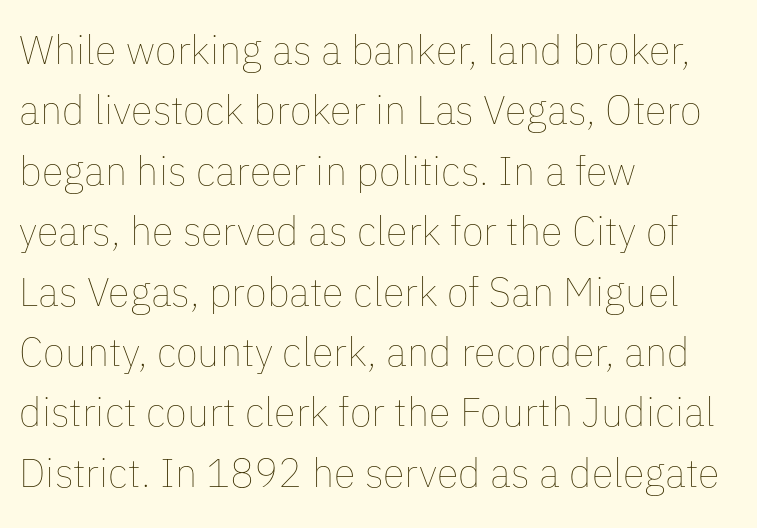
Look at the tracking — it's just the regular setting, nothing added. Short and long lines alike share a common starting point at left. Think of a printed novel: that variable character pitch is what you see here. Quick note: interline space is typical. Stem width sits at or under what a default text font uses.
